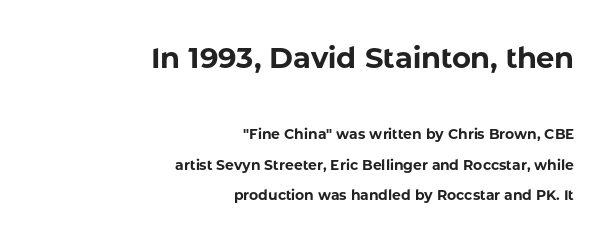
{"serif": "no", "italic": "no", "bold": "yes", "weight": "bold", "width": "normal", "stroke_contrast": "low", "x_height": "medium", "monospaced": "no", "underline": "no", "align": "right", "line_spacing": "loose", "line_spacing_ratio": 2.18, "letter_spacing": "normal", "letter_spacing_em": 0.0, "larger_block": "first", "size_ratio": 2.07, "glyph_px": 29}
